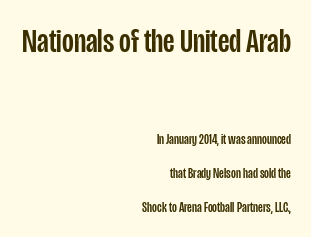
Q: Is the text italic (slanted)? A: No, it is upright.
Q: Is the typeface a serif or a sans-serif typeface? A: Sans-serif.
Q: Is the text underlined? A: No.
Q: How is the paragraph aligned? A: Right-aligned.
Q: Is the spacing between letters normal or unusually wide? A: Normal.
Q: Is the spacing between lines tight, normal or loose? A: Loose.
Q: Which block of text is set in a larger size, the first (top) or the second (bottom)? A: The first (top) one.
Q: Width (condensed, normal, or wide)? A: Condensed.
Q: Stroke contrast? A: Low.
Q: x-height? A: Large.
Q: Monospaced? A: No.
